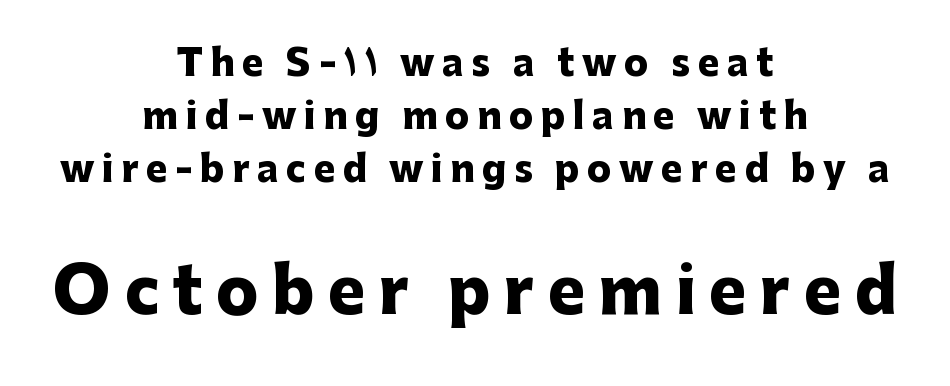
The image shows 63 px heavy sans-serif type, upright; set centered, normal line spacing (1.47x), unusually wide letter spacing (+0.21 em), not underlined; the second (bottom) block is 1.75x larger; low stroke contrast and a medium x-height.
